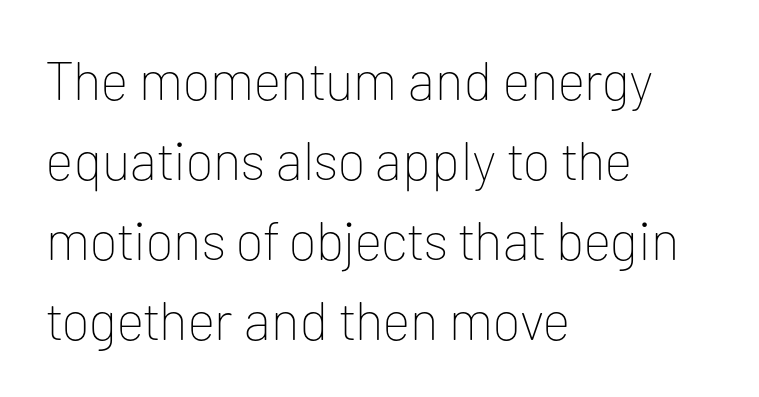
The image shows 54 px thin sans-serif type, upright; set left-aligned, normal line spacing (1.48x), normal letter spacing, not underlined; low stroke contrast and a medium x-height.
